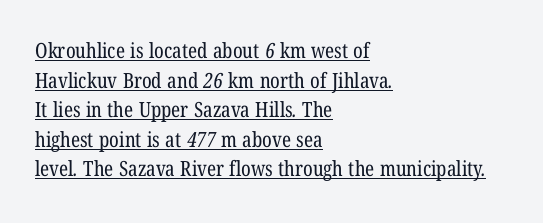
The image shows 21 px text type; set left-aligned, normal line spacing (1.41x), normal letter spacing, underlined.
